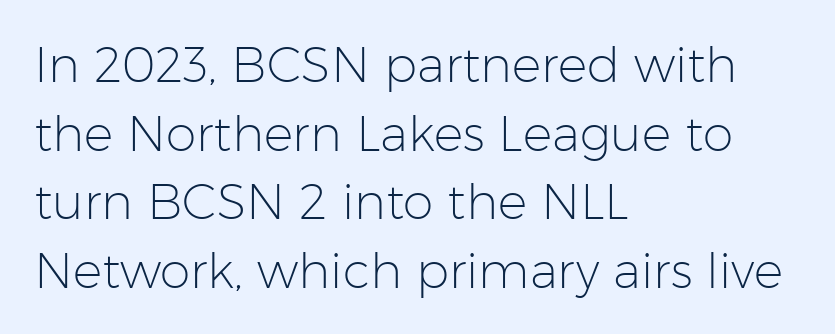
{"serif": "no", "italic": "no", "bold": "no", "weight": "light", "width": "normal", "stroke_contrast": "low", "x_height": "medium", "monospaced": "no", "underline": "no", "align": "left", "line_spacing": "normal", "line_spacing_ratio": 1.4, "letter_spacing": "normal", "letter_spacing_em": 0.0, "glyph_px": 49}
